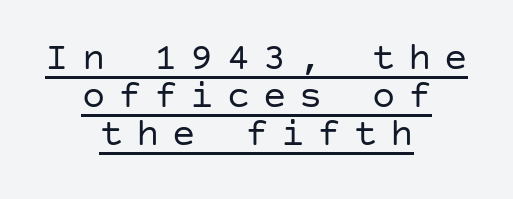
Q: Is the text bold? A: No.
Q: Is the text italic (slanted)? A: No, it is upright.
Q: Is the typeface a serif or a sans-serif typeface? A: Sans-serif.
Q: Is the text underlined? A: Yes.
Q: How is the paragraph aligned? A: Centered.
Q: Is the spacing between letters normal or unusually wide? A: Unusually wide.
Q: Is the spacing between lines tight, normal or loose? A: Tight.
Q: Width (condensed, normal, or wide)? A: Normal.
Q: Stroke contrast? A: Low.
Q: x-height? A: Large.
